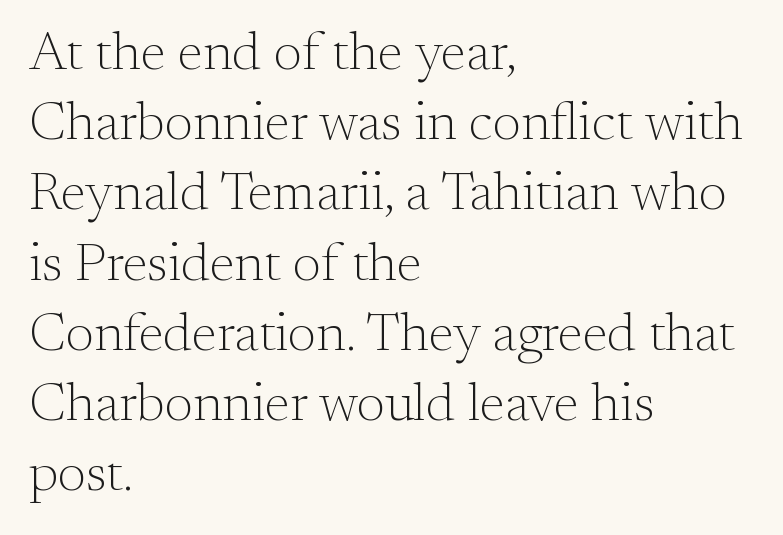
{"serif": "yes", "italic": "no", "bold": "no", "weight": "light", "width": "normal", "stroke_contrast": "medium", "x_height": "small", "monospaced": "no", "underline": "no", "align": "left", "line_spacing": "normal", "line_spacing_ratio": 1.3, "letter_spacing": "normal", "letter_spacing_em": 0.0, "glyph_px": 54}
